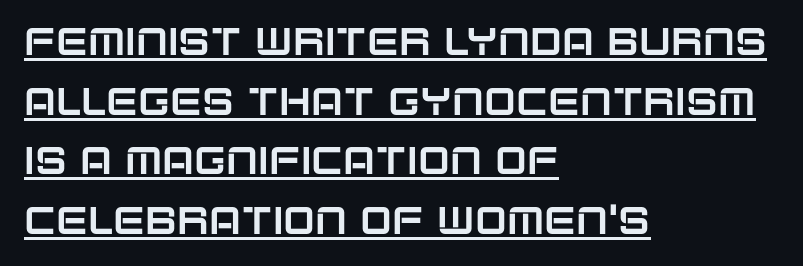
Q: Is the text italic (slanted)? A: No, it is upright.
Q: Is the typeface a serif or a sans-serif typeface? A: Sans-serif.
Q: Is the text underlined? A: Yes.
Q: How is the paragraph aligned? A: Left-aligned.
Q: Is the spacing between letters normal or unusually wide? A: Normal.
Q: Is the spacing between lines tight, normal or loose? A: Normal.
Q: Width (condensed, normal, or wide)? A: Normal.
Q: Stroke contrast? A: Low.
Q: x-height? A: Large.
Q: Monospaced? A: No.
